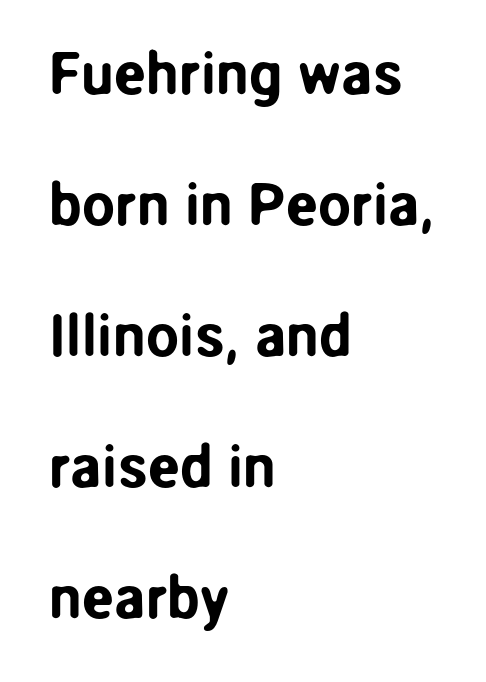
The image shows 59 px sans-serif type, upright; set left-aligned, loose line spacing (2.22x), normal letter spacing, not underlined; low stroke contrast and a medium x-height.
